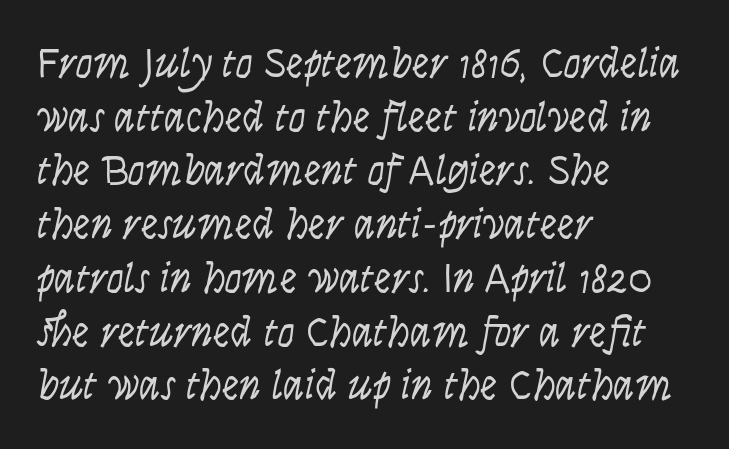
Short note: letters normally spaced. Note the varied advance widths — an 'i' is clearly narrower than an 'm'. Left-aligned paragraph, ragged on the right. Stems and bowls with no extra thickness — not bold.
